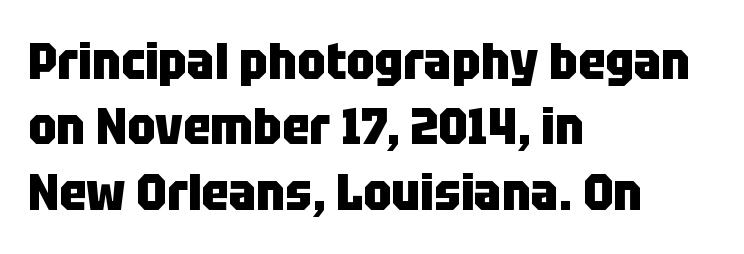
The image shows 51 px heavy, condensed sans-serif type, upright; set left-aligned, normal line spacing (1.28x), normal letter spacing, not underlined; low stroke contrast and a large x-height.
